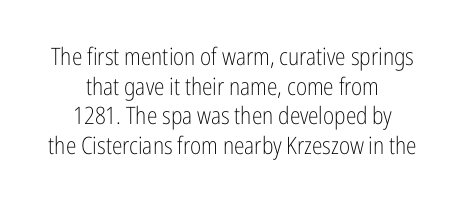
{"italic": "no", "bold": "no", "underline": "no", "align": "center", "line_spacing_ratio": 1.23, "letter_spacing": "normal", "letter_spacing_em": 0.0, "glyph_px": 24}
